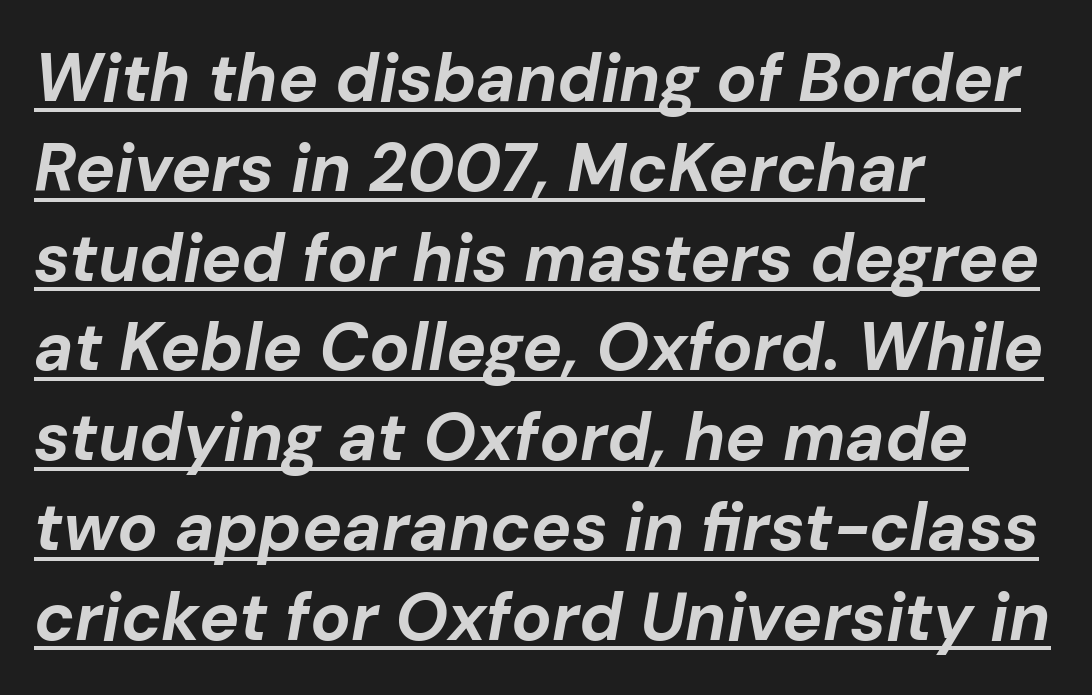
Q: Is the text bold? A: Yes.
Q: Is the text italic (slanted)? A: Yes, it leans right by about 10 degrees.
Q: Is the text underlined? A: Yes.
Q: How is the paragraph aligned? A: Left-aligned.
Q: Is the spacing between letters normal or unusually wide? A: Normal.
Q: Is the spacing between lines tight, normal or loose? A: Normal.
Q: Width (condensed, normal, or wide)? A: Normal.
Q: Stroke contrast? A: Low.
Q: x-height? A: Medium.
Q: Monospaced? A: No.
